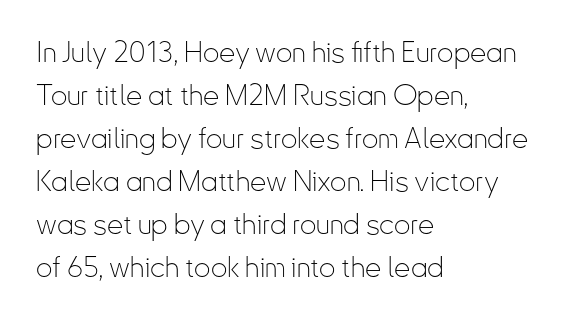
Any mark beneath the type? The region is blank. The letterforms sit at book weight or below. Notice how the stems are strictly vertical — no italics here. Summary of vertical rhythm: regular, with standard interline spacing. No feet cap the strokes, marking this as sans-serif type. The paragraph has a hard left edge and a soft right edge.
